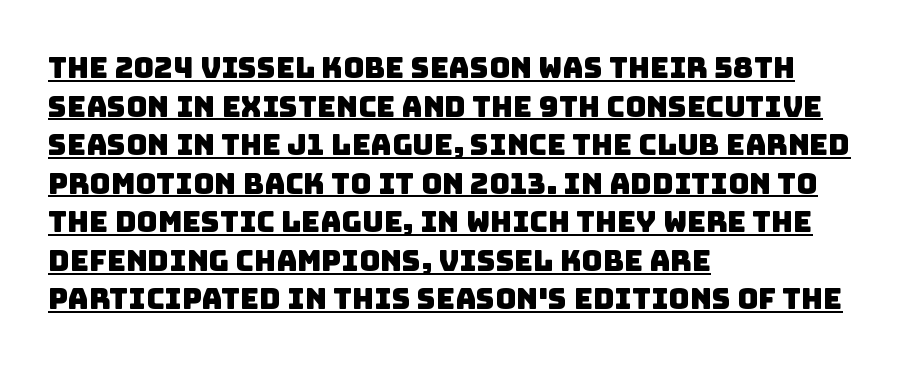
The image shows 29 px sans-serif type; set left-aligned, normal line spacing (1.33x), normal letter spacing, underlined; low stroke contrast and a large x-height.
